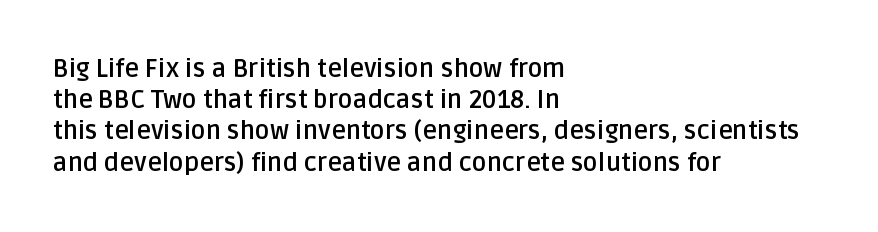
{"italic": "no", "bold": "yes", "underline": "no", "align": "left", "line_spacing": "normal", "line_spacing_ratio": 1.25, "letter_spacing": "normal", "letter_spacing_em": 0.0, "glyph_px": 25}
